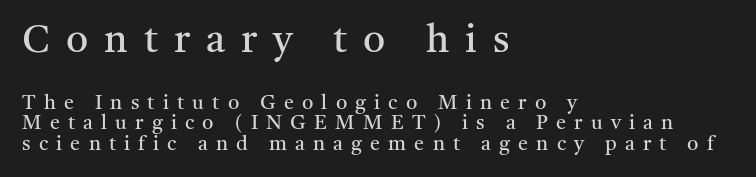
{"serif": "yes", "italic": "no", "bold": "no", "weight": "regular", "width": "normal", "stroke_contrast": "medium", "x_height": "medium", "monospaced": "no", "underline": "no", "align": "left", "line_spacing": "tight", "line_spacing_ratio": 1.02, "letter_spacing": "wide", "letter_spacing_em": 0.41, "larger_block": "first", "size_ratio": 1.95, "glyph_px": 39}
